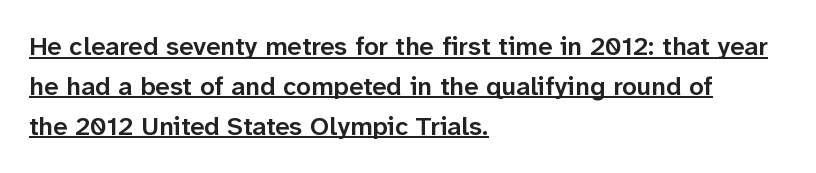
{"italic": "no", "bold": "semi", "underline": "yes", "align": "left", "line_spacing": "normal", "line_spacing_ratio": 1.53, "letter_spacing": "normal", "letter_spacing_em": 0.0, "glyph_px": 26}
